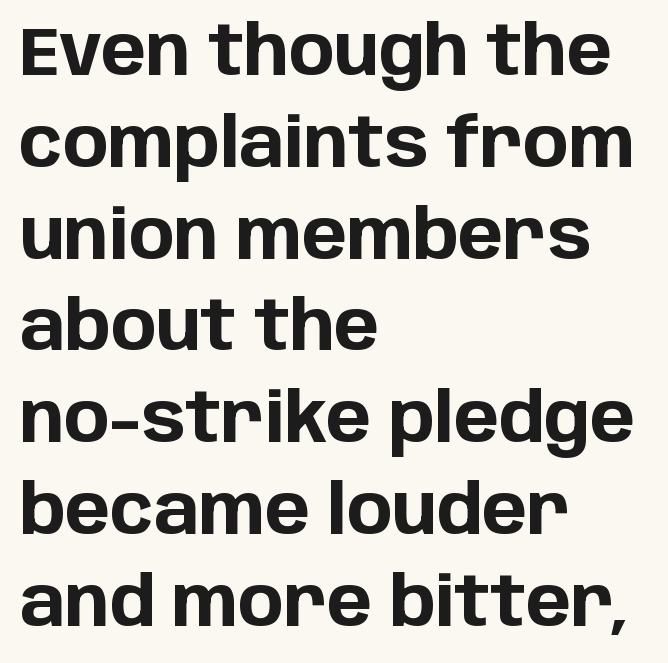
{"serif": "no", "italic": "no", "bold": "yes", "weight": "bold", "width": "normal", "stroke_contrast": "low", "x_height": "large", "monospaced": "no", "underline": "no", "align": "left", "line_spacing": "normal", "line_spacing_ratio": 1.35, "letter_spacing": "normal", "letter_spacing_em": 0.0, "glyph_px": 68}
